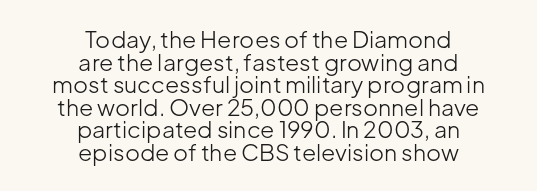
The image shows 23 px text type, upright; set centered, tight line spacing (0.98x), normal letter spacing, not underlined.
